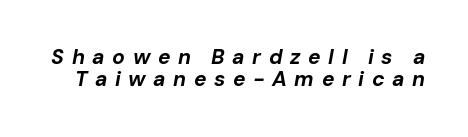
The image shows 21 px bold type, italic (leaning right); set tight line spacing (1.05x), unusually wide letter spacing (+0.36 em), not underlined.
